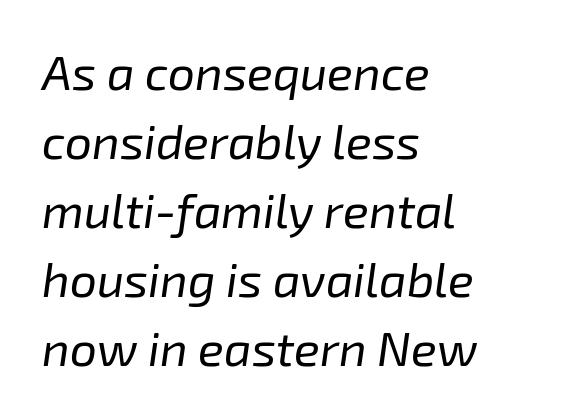
Reading down the block, your eye returns to a fixed left position each line. The rendering uses natural spacing where letterforms have individual widths. The words here are not underlined. These lines keep a tight, regular rhythm from letter to letter. Looking at the ascenders, they clearly lean. Summary of weight: not heavy and not bold.
